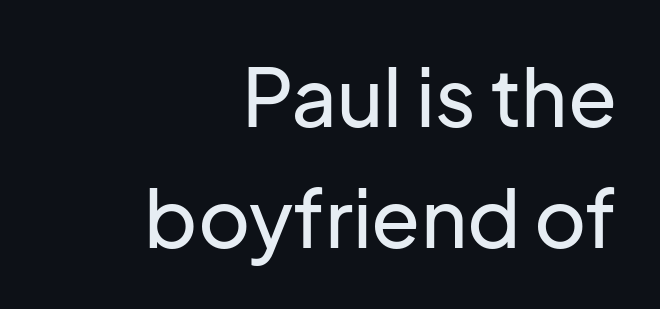
Here the designer chose a conventional face with non-uniform glyph widths. The font's upright variant was chosen for this text. The typesetter chose a ragged-left arrangement here. Honestly, the row spacing looks completely unremarkable. The text was rendered using a sans face with plain stroke endings.
